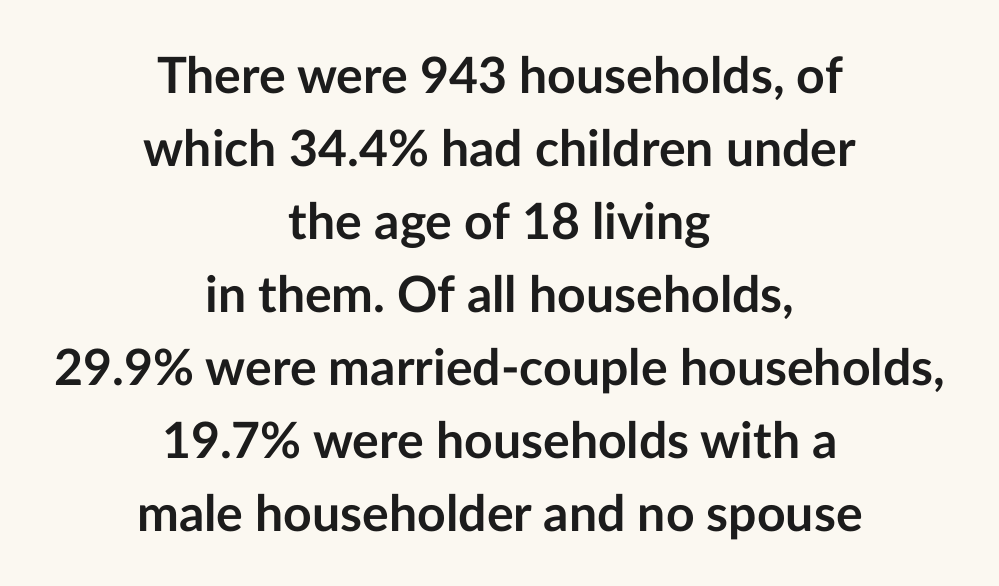
Q: Is the text bold? A: Yes.
Q: Is the text italic (slanted)? A: No, it is upright.
Q: Is the typeface a serif or a sans-serif typeface? A: Sans-serif.
Q: Is the text underlined? A: No.
Q: How is the paragraph aligned? A: Centered.
Q: Is the spacing between letters normal or unusually wide? A: Normal.
Q: Is the spacing between lines tight, normal or loose? A: Normal.
Q: Width (condensed, normal, or wide)? A: Normal.
Q: Stroke contrast? A: Low.
Q: x-height? A: Medium.
Q: Monospaced? A: No.
